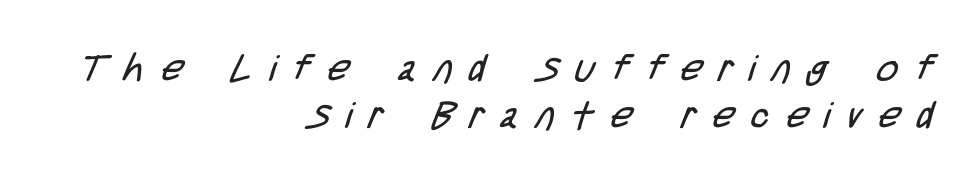
Q: Is the text bold? A: No.
Q: Is the typeface a serif or a sans-serif typeface? A: Sans-serif.
Q: Is the text underlined? A: No.
Q: How is the paragraph aligned? A: Right-aligned.
Q: Is the spacing between letters normal or unusually wide? A: Unusually wide.
Q: Is the spacing between lines tight, normal or loose? A: Normal.
Q: Width (condensed, normal, or wide)? A: Condensed.
Q: Stroke contrast? A: Low.
Q: x-height? A: Large.
Q: Monospaced? A: No.
